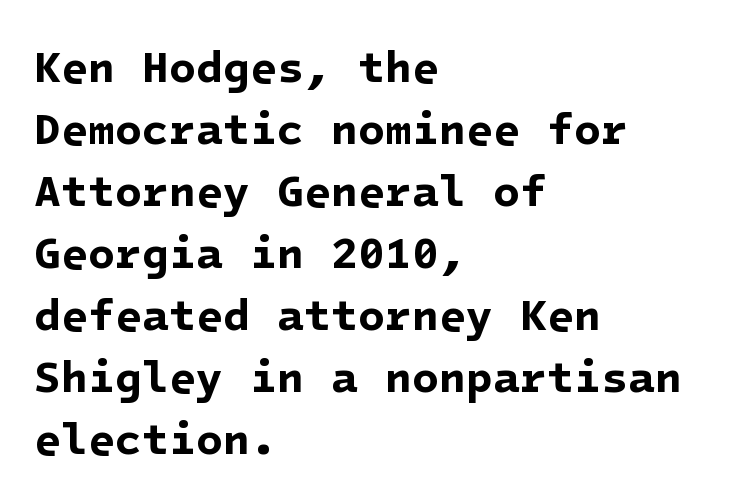
The image shows 44 px bold sans-serif type; set left-aligned, normal line spacing (1.41x), normal letter spacing, not underlined; low stroke contrast and a medium x-height.
